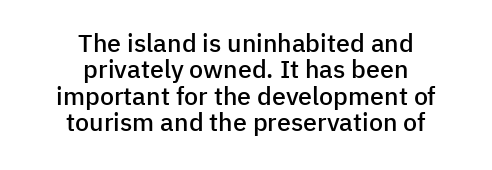
The image shows 25 px text type, upright; set centered, tight line spacing (1.06x), normal letter spacing, not underlined.
